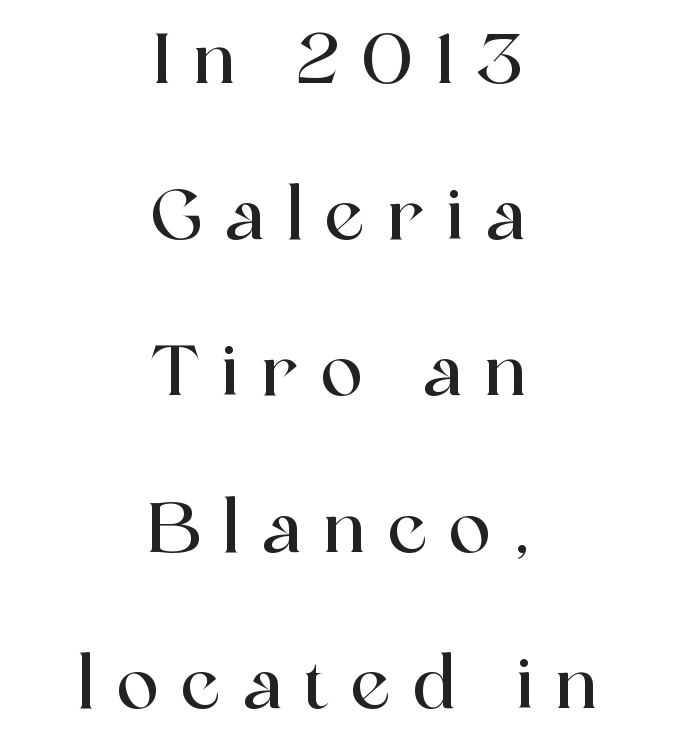
Q: Is the text italic (slanted)? A: No, it is upright.
Q: Is the typeface a serif or a sans-serif typeface? A: Serif.
Q: Is the text underlined? A: No.
Q: How is the paragraph aligned? A: Centered.
Q: Is the spacing between letters normal or unusually wide? A: Unusually wide.
Q: Is the spacing between lines tight, normal or loose? A: Loose.
Q: Width (condensed, normal, or wide)? A: Normal.
Q: x-height? A: Medium.
Q: Monospaced? A: No.
